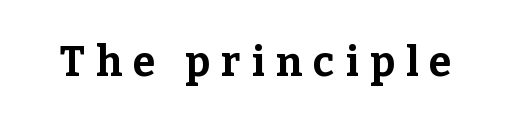
Q: Is the text bold? A: Yes.
Q: Is the text italic (slanted)? A: No, it is upright.
Q: Is the typeface a serif or a sans-serif typeface? A: Serif.
Q: Is the text underlined? A: No.
Q: Is the spacing between letters normal or unusually wide? A: Unusually wide.
Q: Width (condensed, normal, or wide)? A: Normal.
Q: Stroke contrast? A: Low.
Q: x-height? A: Medium.
Q: Monospaced? A: No.
